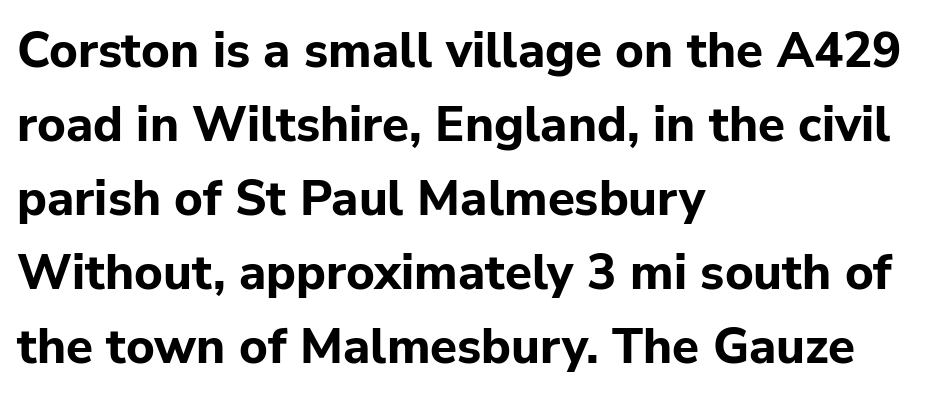
{"serif": "no", "italic": "no", "bold": "yes", "weight": "bold", "width": "normal", "stroke_contrast": "low", "x_height": "medium", "monospaced": "no", "underline": "no", "align": "left", "line_spacing": "normal", "line_spacing_ratio": 1.51, "letter_spacing": "normal", "letter_spacing_em": 0.0, "glyph_px": 49}
